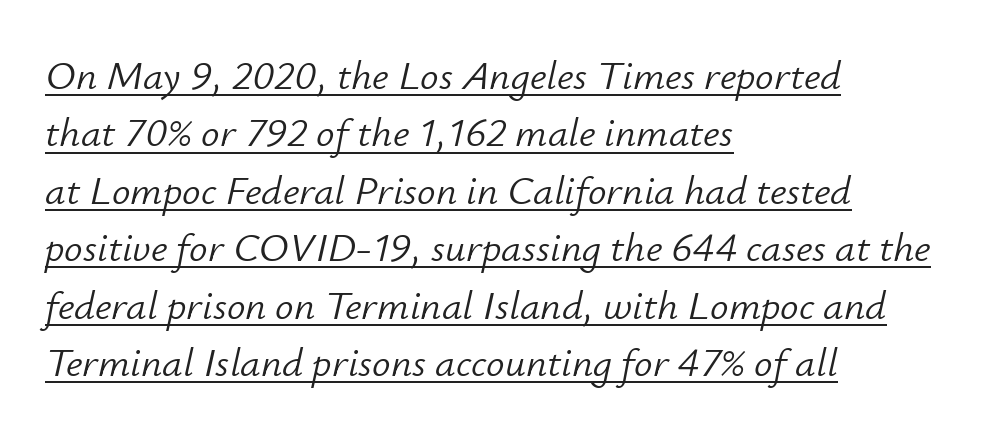
{"italic": "yes", "lean": "right", "slant_degrees": 12, "bold": "no", "weight": "light", "width": "normal", "stroke_contrast": "low", "x_height": "small", "monospaced": "no", "underline": "yes", "align": "left", "line_spacing": "normal", "line_spacing_ratio": 1.4, "letter_spacing": "normal", "letter_spacing_em": 0.0, "glyph_px": 41}
